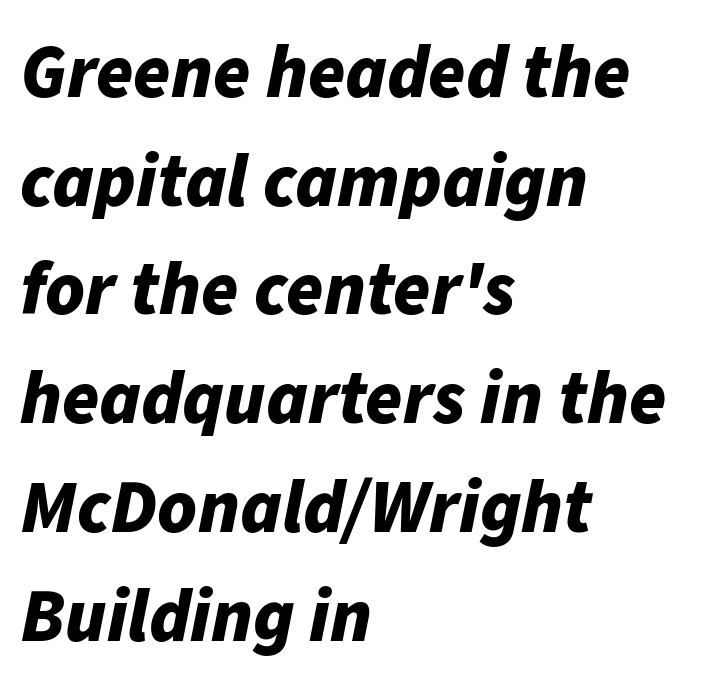
Q: Is the text bold? A: Yes.
Q: Is the text italic (slanted)? A: Yes, it leans right by about 11 degrees.
Q: Is the text underlined? A: No.
Q: How is the paragraph aligned? A: Left-aligned.
Q: Is the spacing between letters normal or unusually wide? A: Normal.
Q: Is the spacing between lines tight, normal or loose? A: Normal.
Q: Width (condensed, normal, or wide)? A: Normal.
Q: Stroke contrast? A: Low.
Q: x-height? A: Medium.
Q: Monospaced? A: No.
